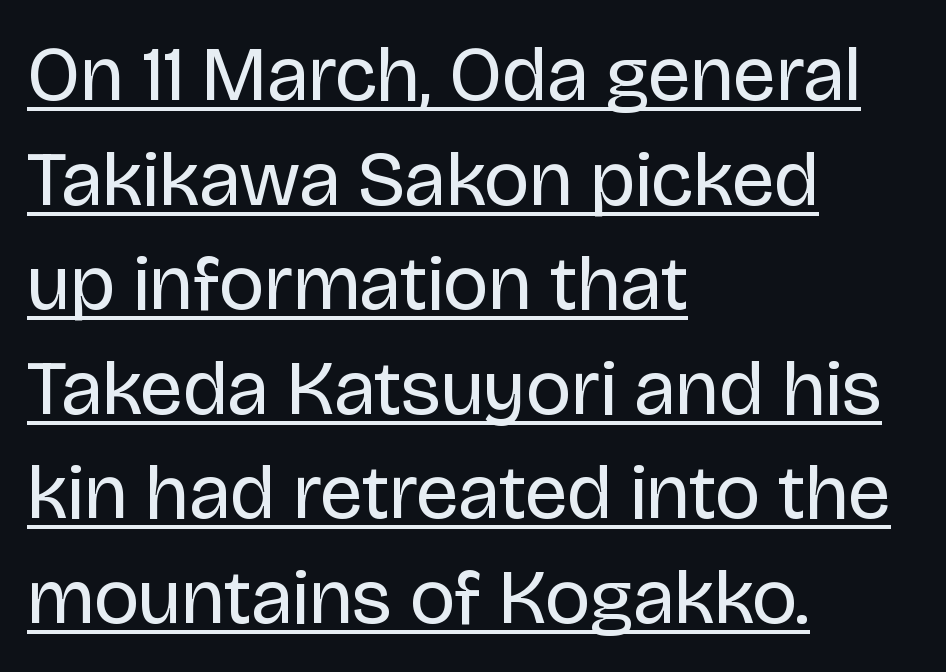
Q: Is the text bold? A: No.
Q: Is the text italic (slanted)? A: No, it is upright.
Q: Is the typeface a serif or a sans-serif typeface? A: Sans-serif.
Q: Is the text underlined? A: Yes.
Q: How is the paragraph aligned? A: Left-aligned.
Q: Is the spacing between letters normal or unusually wide? A: Normal.
Q: Is the spacing between lines tight, normal or loose? A: Normal.
Q: Width (condensed, normal, or wide)? A: Normal.
Q: Stroke contrast? A: Low.
Q: x-height? A: Large.
Q: Monospaced? A: No.
